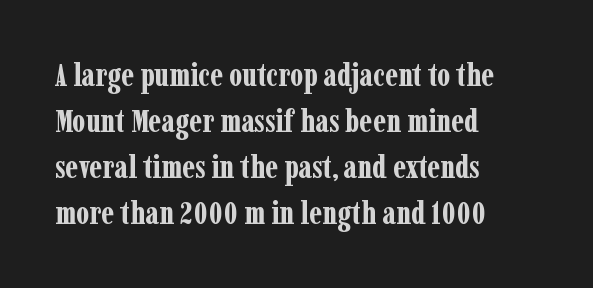
This sample keeps an unexceptional amount of space between lines. A roman cut, with each character standing at attention. The letters advance in unequal steps, a hallmark of proportional type. A student would call this left alignment; a typographer would say flush left, rag right. Each row of text sits above clean, open space. What kind of face is this? One with serifs.
